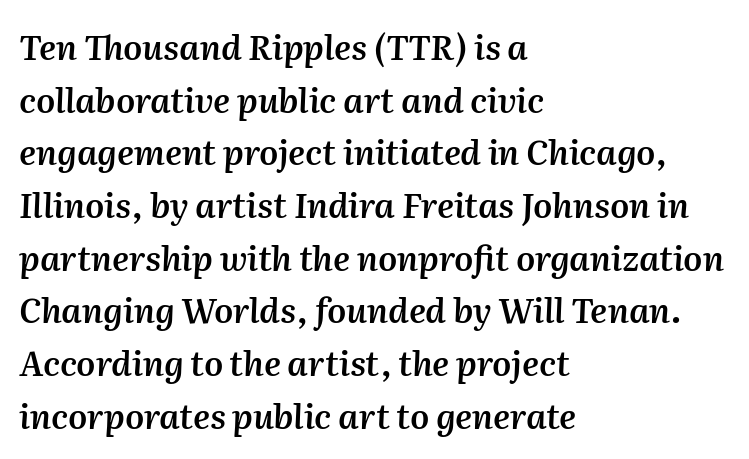
Q: Is the text bold? A: Semi-bold.
Q: Is the text italic (slanted)? A: Yes, it leans right by about 2 degrees.
Q: Is the text underlined? A: No.
Q: How is the paragraph aligned? A: Left-aligned.
Q: Is the spacing between letters normal or unusually wide? A: Normal.
Q: Is the spacing between lines tight, normal or loose? A: Normal.
Q: Width (condensed, normal, or wide)? A: Normal.
Q: Stroke contrast? A: Medium.
Q: x-height? A: Medium.
Q: Monospaced? A: No.
